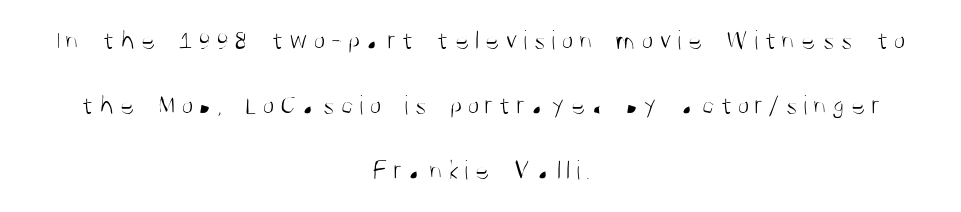
Q: Is the text bold? A: No.
Q: Is the text italic (slanted)? A: No, it is upright.
Q: Is the typeface a serif or a sans-serif typeface? A: Sans-serif.
Q: Is the text underlined? A: No.
Q: How is the paragraph aligned? A: Centered.
Q: Is the spacing between lines tight, normal or loose? A: Loose.
Q: Width (condensed, normal, or wide)? A: Condensed.
Q: Stroke contrast? A: Medium.
Q: x-height? A: Large.
Q: Monospaced? A: No.
